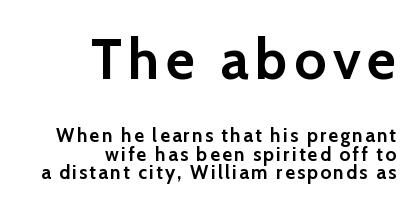
The image shows 56 px semibold sans-serif type, upright; set right-aligned, tight line spacing (0.97x), not underlined; the first (top) block is 2.95x larger; low stroke contrast and a medium x-height.
